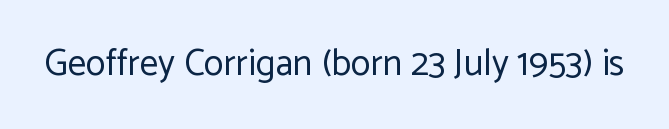
The image shows 37 px regular-weight sans-serif type, upright; set normal letter spacing, not underlined; low stroke contrast and a medium x-height.
